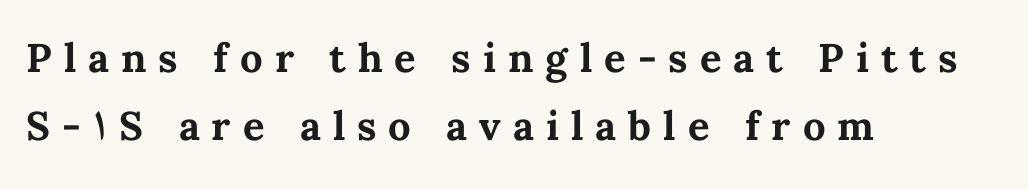
Q: Is the text bold? A: Yes.
Q: Is the text italic (slanted)? A: No, it is upright.
Q: Is the text underlined? A: No.
Q: How is the paragraph aligned? A: Left-aligned.
Q: Is the spacing between letters normal or unusually wide? A: Unusually wide.
Q: Is the spacing between lines tight, normal or loose? A: Normal.
Q: Width (condensed, normal, or wide)? A: Normal.
Q: Stroke contrast? A: Medium.
Q: x-height? A: Medium.
Q: Monospaced? A: No.
